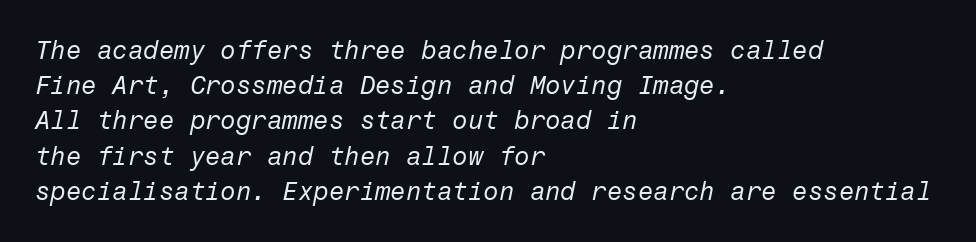
{"italic": "yes", "lean": "right", "slant_degrees": 12, "bold": "no", "underline": "no", "align": "left", "line_spacing": "normal", "line_spacing_ratio": 1.41, "letter_spacing": "normal", "letter_spacing_em": 0.0, "glyph_px": 25}
